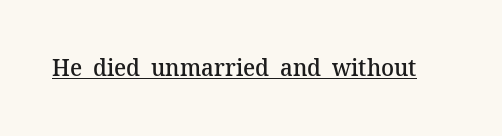
Designer's note — italics off, roman on. The horizontal fit of the characters is conventional and even. Is there an underline? Yes — a line sits under the letters. The characters look somewhat weighty, a semibold short of true bold.
